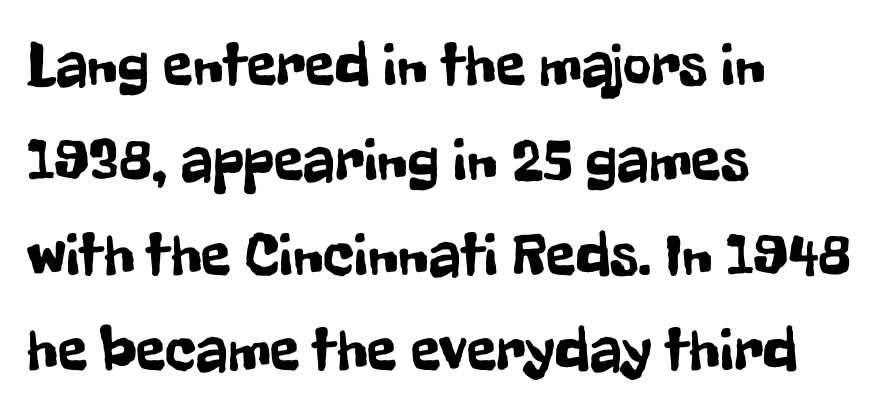
The image shows 61 px condensed sans-serif type, upright; set left-aligned, normal line spacing (1.56x), normal letter spacing, not underlined; low stroke contrast and a medium x-height.
